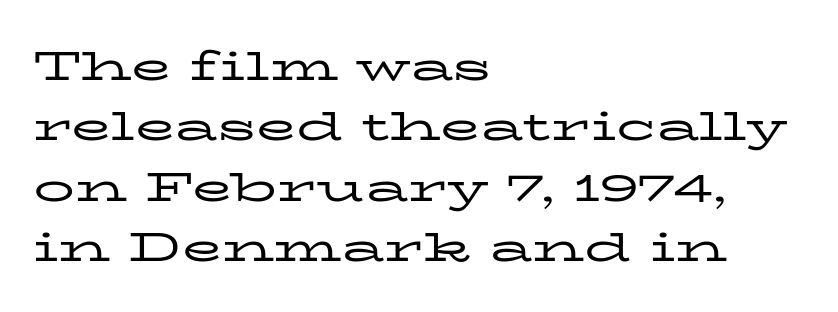
{"serif": "yes", "italic": "no", "bold": "no", "weight": "regular", "width": "wide", "stroke_contrast": "low", "x_height": "medium", "monospaced": "no", "underline": "no", "align": "left", "line_spacing": "normal", "line_spacing_ratio": 1.47, "letter_spacing": "normal", "letter_spacing_em": 0.0, "glyph_px": 41}
